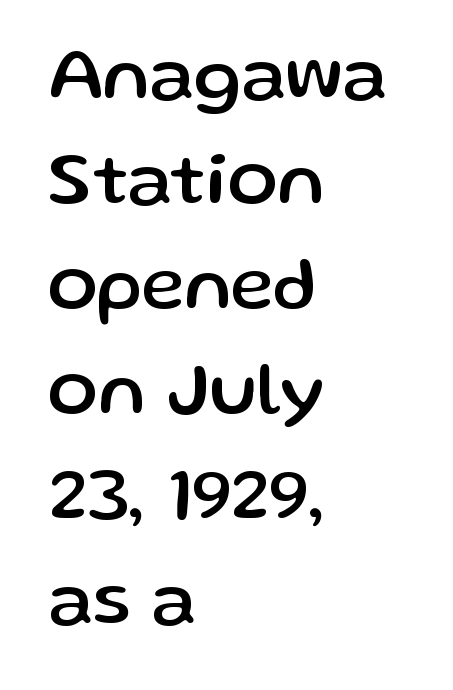
{"serif": "no", "italic": "no", "width": "normal", "stroke_contrast": "low", "x_height": "medium", "monospaced": "no", "underline": "no", "align": "left", "line_spacing": "normal", "line_spacing_ratio": 1.42, "letter_spacing": "normal", "letter_spacing_em": 0.0, "glyph_px": 74}
